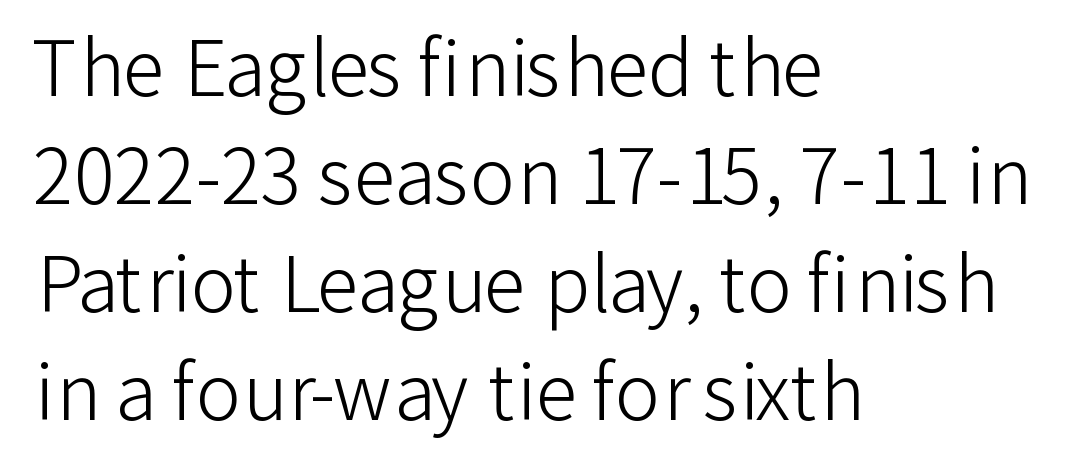
Q: Is the text bold? A: No.
Q: Is the text italic (slanted)? A: No, it is upright.
Q: Is the typeface a serif or a sans-serif typeface? A: Sans-serif.
Q: Is the text underlined? A: No.
Q: How is the paragraph aligned? A: Left-aligned.
Q: Is the spacing between letters normal or unusually wide? A: Normal.
Q: Is the spacing between lines tight, normal or loose? A: Normal.
Q: Width (condensed, normal, or wide)? A: Normal.
Q: Stroke contrast? A: Low.
Q: x-height? A: Medium.
Q: Monospaced? A: No.
